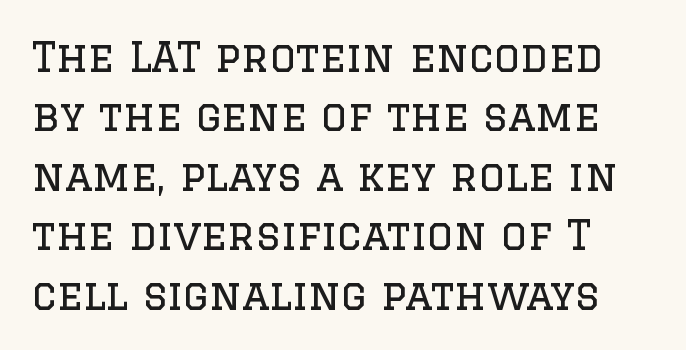
Q: Is the text bold? A: No.
Q: Is the text italic (slanted)? A: No, it is upright.
Q: Is the typeface a serif or a sans-serif typeface? A: Serif.
Q: Is the text underlined? A: No.
Q: How is the paragraph aligned? A: Left-aligned.
Q: Is the spacing between letters normal or unusually wide? A: Normal.
Q: Is the spacing between lines tight, normal or loose? A: Normal.
Q: Width (condensed, normal, or wide)? A: Normal.
Q: Stroke contrast? A: Low.
Q: x-height? A: Large.
Q: Monospaced? A: No.
